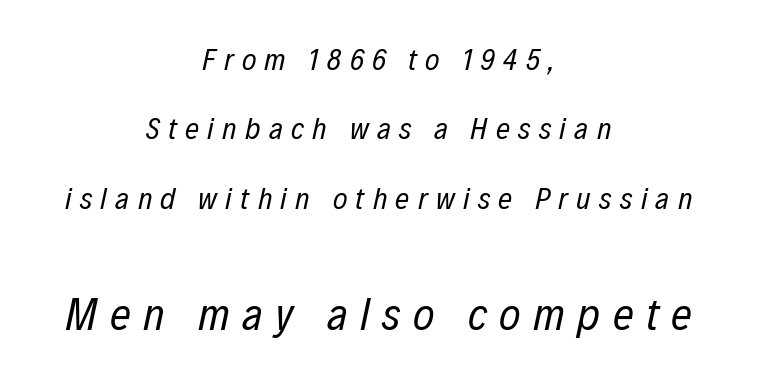
{"italic": "yes", "lean": "right", "slant_degrees": 12, "bold": "no", "weight": "regular", "width": "condensed", "stroke_contrast": "low", "x_height": "medium", "monospaced": "no", "underline": "no", "align": "center", "line_spacing": "loose", "line_spacing_ratio": 2.24, "letter_spacing": "wide", "letter_spacing_em": 0.27, "larger_block": "second", "size_ratio": 1.48, "glyph_px": 46}
